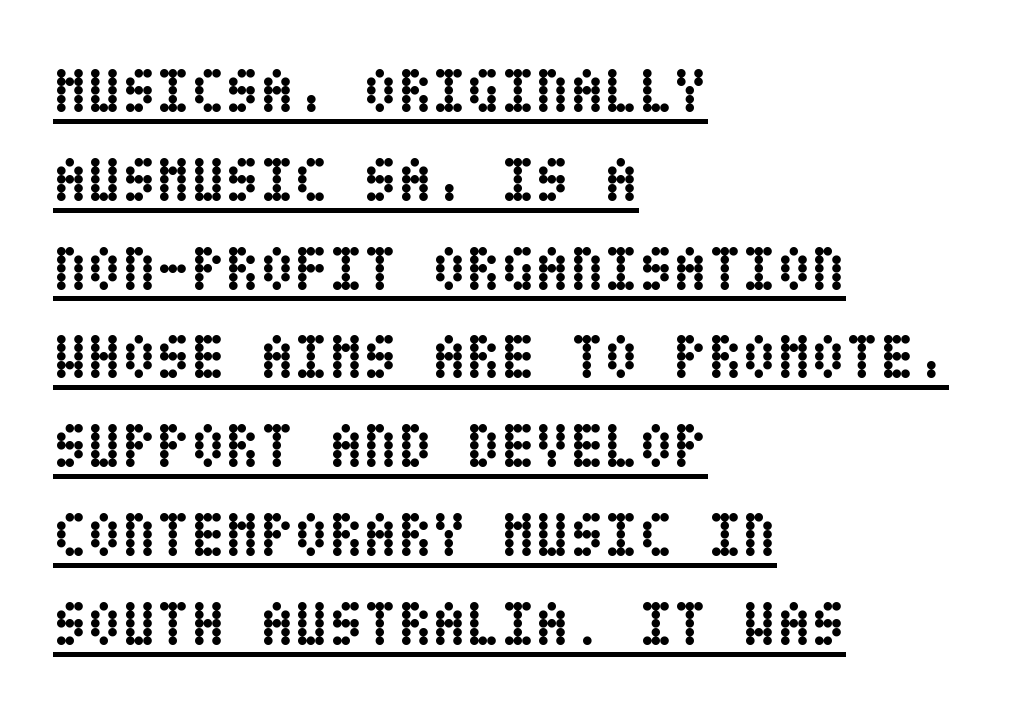
The image shows 63 px semibold, condensed type, upright; set left-aligned, normal line spacing (1.41x), normal letter spacing, underlined; low stroke contrast and a large x-height.
